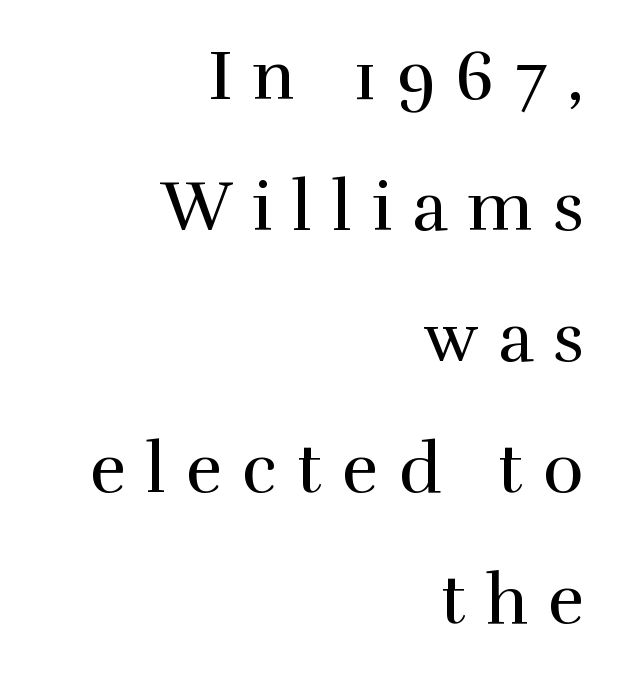
A typesetter would call this proportional, since set widths differ per character. Each line ends at the same right margin while the left side varies. Inter-character spacing is expanded well beyond the font's built-in metrics. The font family rendered here belongs to the serif group.
